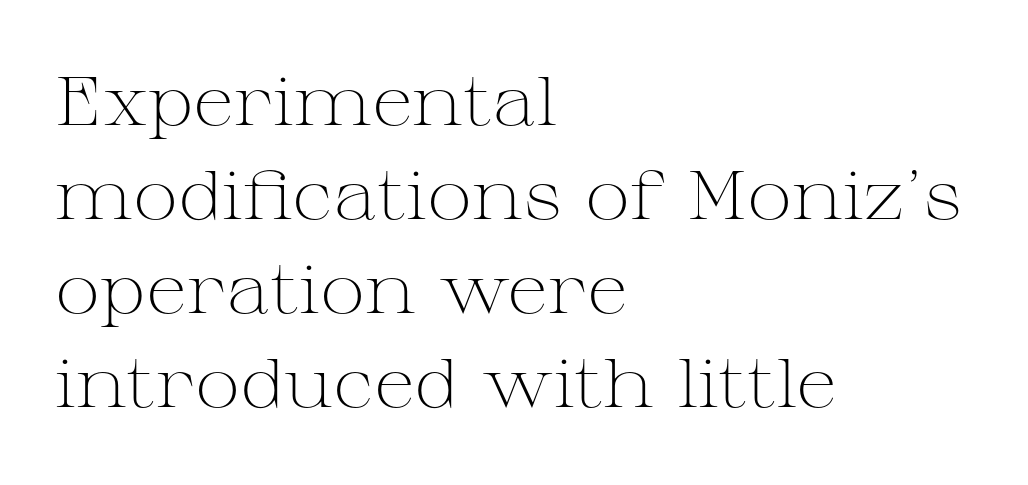
{"serif": "yes", "italic": "no", "bold": "no", "weight": "light", "width": "wide", "stroke_contrast": "medium", "x_height": "medium", "monospaced": "no", "underline": "no", "align": "left", "line_spacing": "normal", "line_spacing_ratio": 1.38, "letter_spacing": "normal", "letter_spacing_em": 0.0, "glyph_px": 68}
